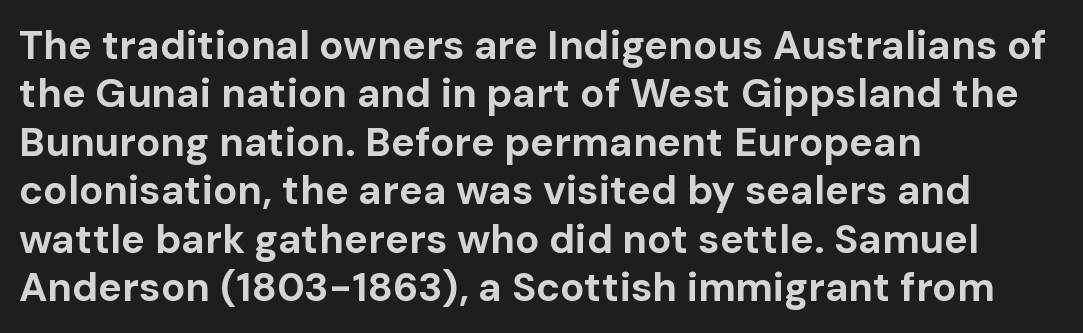
{"serif": "no", "italic": "no", "bold": "yes", "weight": "bold", "width": "normal", "stroke_contrast": "low", "x_height": "medium", "monospaced": "no", "underline": "no", "align": "left", "line_spacing_ratio": 1.21, "letter_spacing": "normal", "letter_spacing_em": 0.0, "glyph_px": 40}
